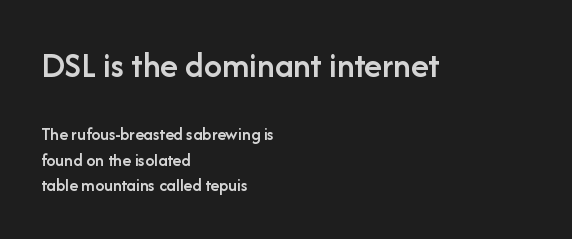
The characters display no serif detailing; their extremities are plain. These lines are set flush left with a ragged right edge. These lines keep a tight, regular rhythm from letter to letter. You could not count columns in this text — the font is proportionally spaced. Heft: intermediate — a semibold.
